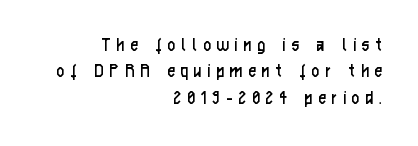
Ordinary non-slanted type is in use. How are the letters spaced? Widely, with obvious added tracking. The lines in this sample share a right terminus and differ only in where they begin. Is this a heavy cut? Hardly; it is regular or lighter. Leading matches the norm, producing a regular column.
